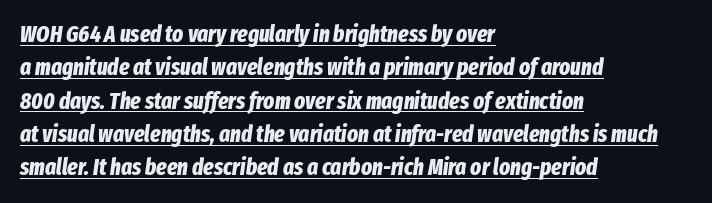
Typographic density is high because the face is bold. How would I describe the line gaps? Plain and ordinary. This rendering uses left alignment, leaving the right contour irregular. No extra tracking has been applied to these lines.
